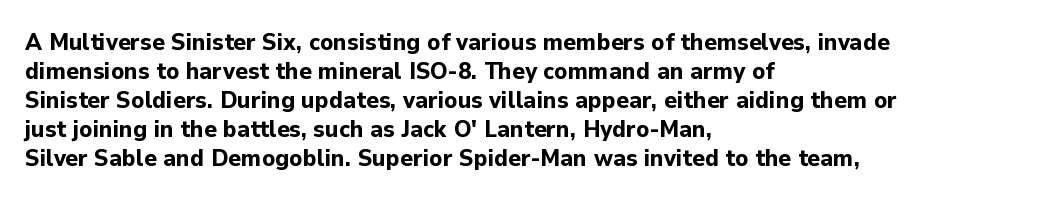
{"italic": "no", "bold": "yes", "underline": "no", "align": "left", "line_spacing_ratio": 1.21, "letter_spacing": "normal", "letter_spacing_em": 0.0, "glyph_px": 24}
